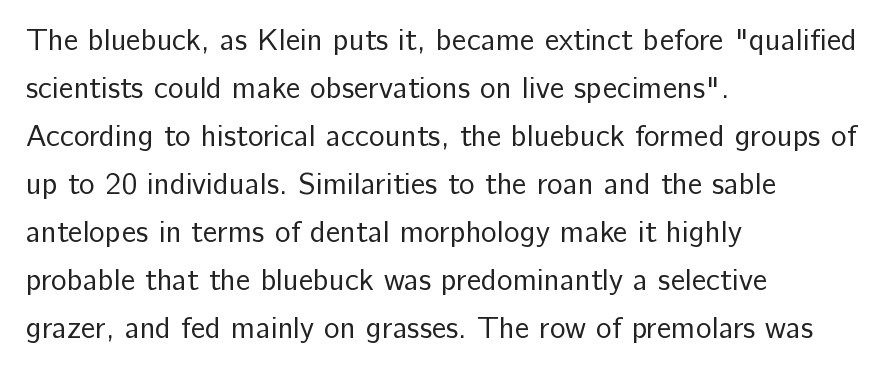
Q: Is the text bold? A: No.
Q: Is the text italic (slanted)? A: No, it is upright.
Q: Is the typeface a serif or a sans-serif typeface? A: Sans-serif.
Q: Is the text underlined? A: No.
Q: How is the paragraph aligned? A: Left-aligned.
Q: Is the spacing between letters normal or unusually wide? A: Normal.
Q: Is the spacing between lines tight, normal or loose? A: Normal.
Q: Width (condensed, normal, or wide)? A: Normal.
Q: Stroke contrast? A: Low.
Q: x-height? A: Medium.
Q: Monospaced? A: No.
